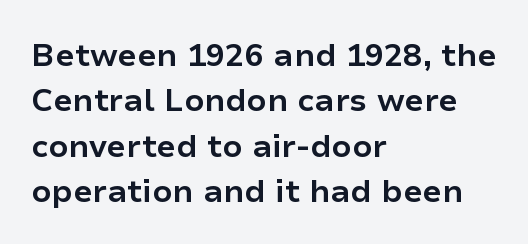
This sample uses a sans-serif face. Rows of type keep a routine distance in the vertical direction. Each letter keeps its own natural width here, so spacing adapts to shape. A bare baseline throughout the passage.
